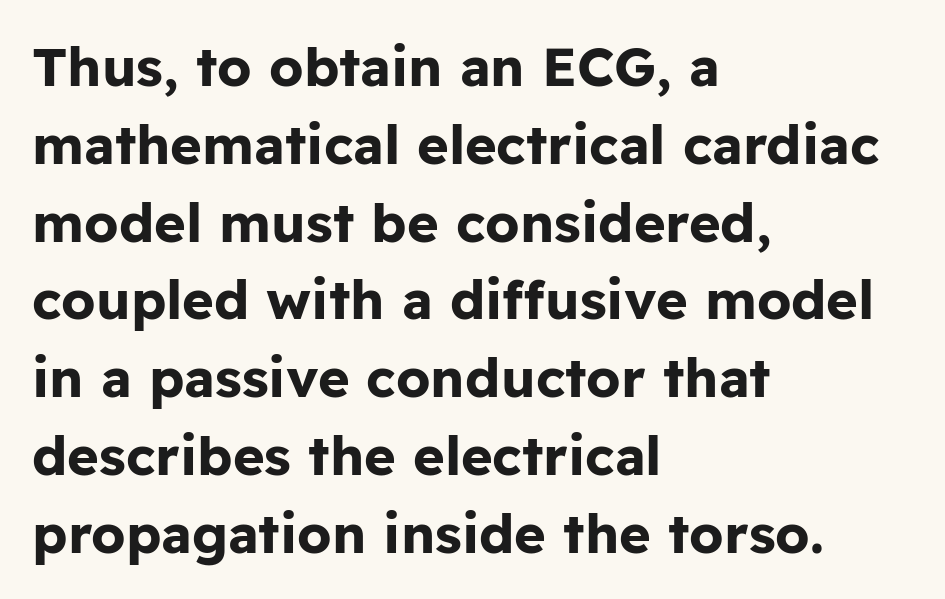
The image shows 54 px bold sans-serif type, upright; set left-aligned, normal line spacing (1.44x), normal letter spacing, not underlined; low stroke contrast and a medium x-height.
